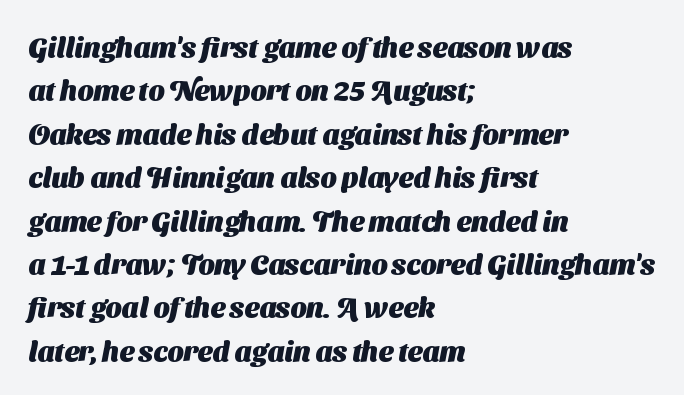
Q: Is the text bold? A: Yes.
Q: Is the typeface a serif or a sans-serif typeface? A: Sans-serif.
Q: Is the text underlined? A: No.
Q: How is the paragraph aligned? A: Left-aligned.
Q: Is the spacing between letters normal or unusually wide? A: Normal.
Q: Is the spacing between lines tight, normal or loose? A: Normal.
Q: Width (condensed, normal, or wide)? A: Normal.
Q: Stroke contrast? A: Medium.
Q: x-height? A: Medium.
Q: Monospaced? A: No.
